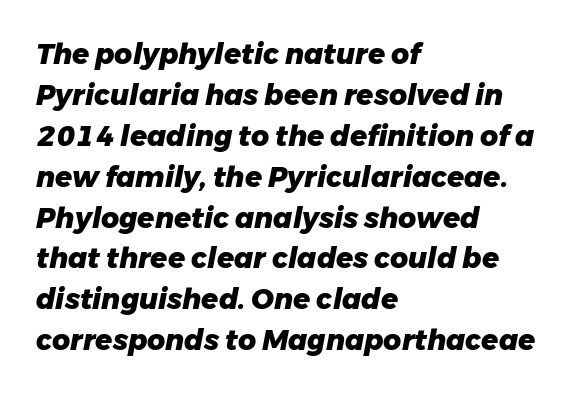
This is oblique type, the kind used for emphasis or titles. Plain, unruled lines of type. The rows are spaced the way most documents space them. Is the type bold? Yes — the strokes are clearly thick and heavy.
